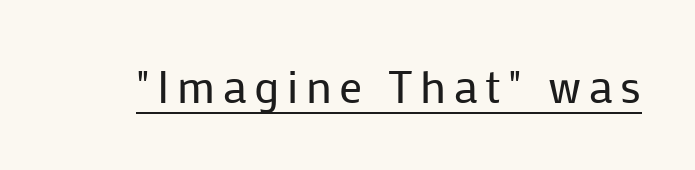
{"serif": "no", "italic": "no", "bold": "no", "weight": "regular", "width": "normal", "stroke_contrast": "low", "x_height": "medium", "monospaced": "no", "underline": "yes", "glyph_px": 46}
